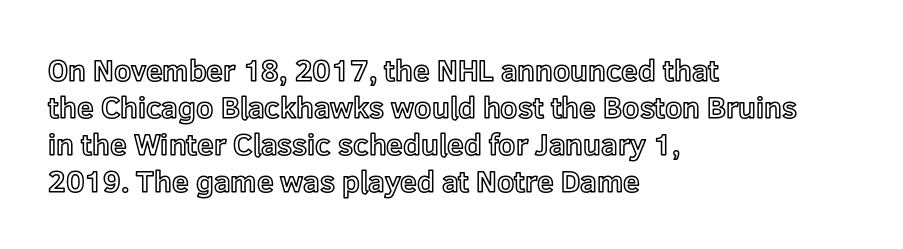
The image shows 30 px text type, upright; set left-aligned, line spacing 1.23x, normal letter spacing, not underlined; a medium x-height.
